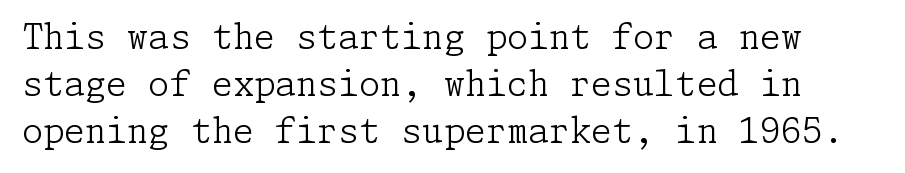
{"serif": "yes", "italic": "no", "bold": "no", "weight": "light", "width": "normal", "stroke_contrast": "low", "x_height": "medium", "underline": "no", "line_spacing": "normal", "line_spacing_ratio": 1.38, "letter_spacing": "normal", "letter_spacing_em": 0.0, "glyph_px": 34}
